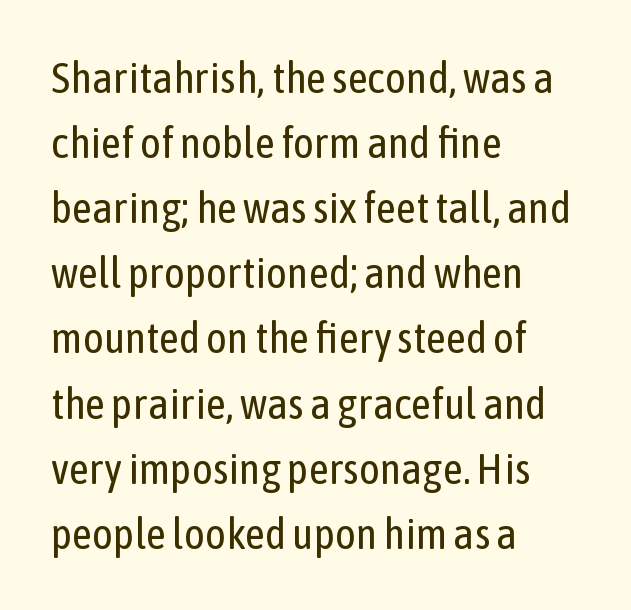
Regular leading. Reading down the block, your eye returns to a fixed left position each line. The passage shown is not bold in any degree. The rendering keeps characters at their native spacing. This rendering features lettering with no underline. The passage shown is typed in a proportional face where columns would drift.
